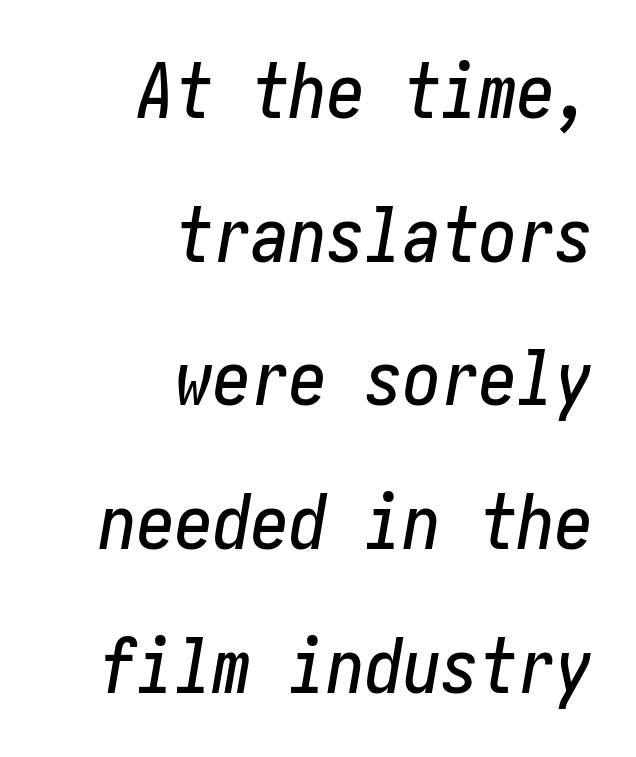
The image shows 76 px condensed type, italic (leaning right); set right-aligned, line spacing 1.89x, normal letter spacing, not underlined; low stroke contrast and a medium x-height.
